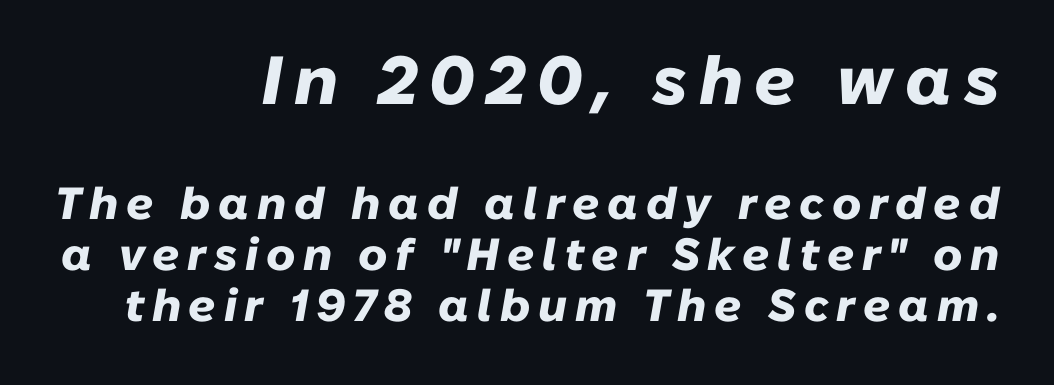
Q: Is the text bold? A: Yes.
Q: Is the text italic (slanted)? A: Yes, it leans right by about 10 degrees.
Q: Is the text underlined? A: No.
Q: How is the paragraph aligned? A: Right-aligned.
Q: Is the spacing between lines tight, normal or loose? A: Tight.
Q: Which block of text is set in a larger size, the first (top) or the second (bottom)? A: The first (top) one.
Q: Width (condensed, normal, or wide)? A: Normal.
Q: Stroke contrast? A: Low.
Q: x-height? A: Medium.
Q: Monospaced? A: No.
